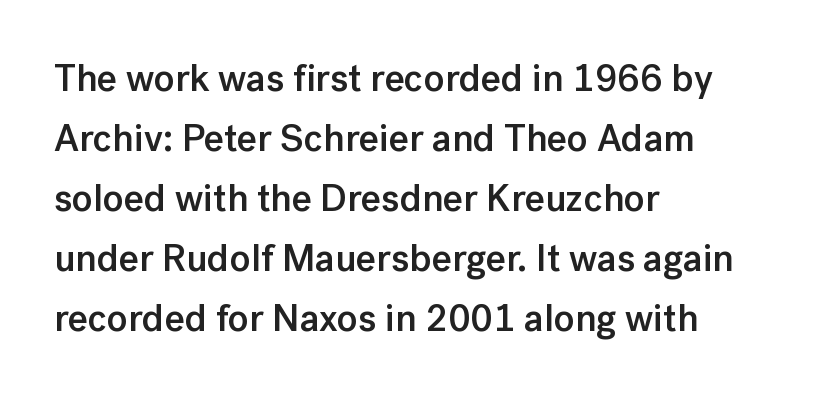
{"serif": "no", "italic": "no", "bold": "semi", "weight": "semibold", "width": "normal", "stroke_contrast": "low", "x_height": "medium", "monospaced": "no", "underline": "no", "align": "left", "line_spacing": "normal", "line_spacing_ratio": 1.58, "letter_spacing": "normal", "letter_spacing_em": 0.0, "glyph_px": 38}
